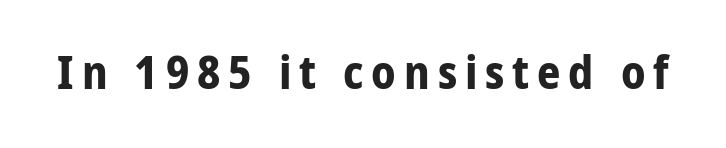
The image shows 46 px bold, condensed sans-serif type, upright; set not underlined; low stroke contrast and a large x-height.
